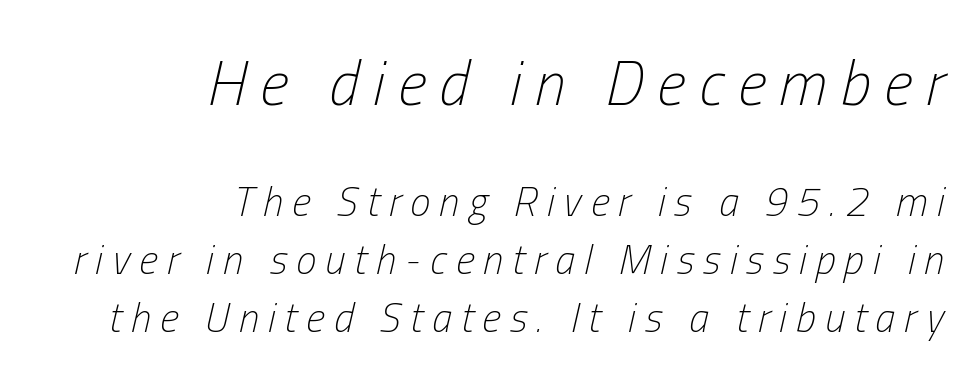
The image shows 62 px light, condensed type, italic (leaning right); set right-aligned, normal line spacing (1.42x), unusually wide letter spacing (+0.22 em), not underlined; the first (top) block is 1.51x larger; low stroke contrast and a medium x-height.
